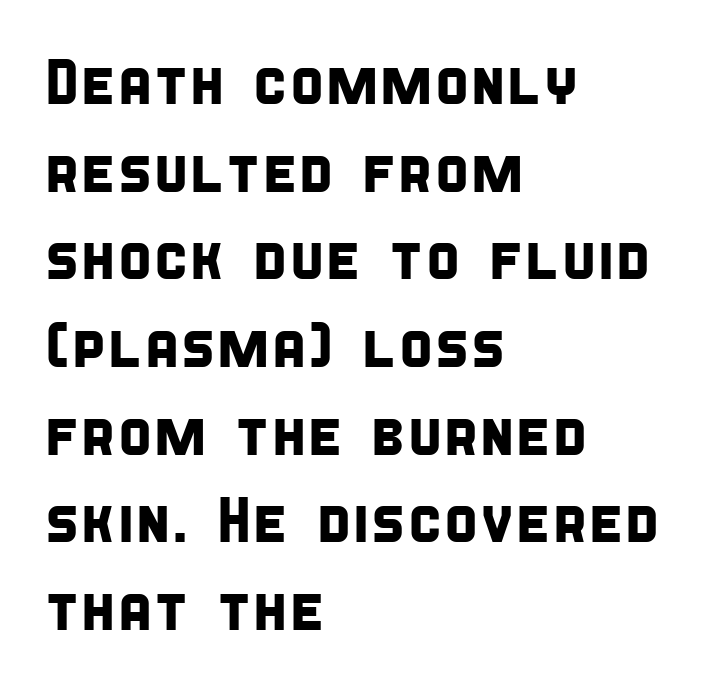
{"serif": "no", "width": "condensed", "stroke_contrast": "low", "x_height": "large", "monospaced": "no", "underline": "no", "align": "left", "line_spacing": "normal", "line_spacing_ratio": 1.37, "letter_spacing": "normal", "letter_spacing_em": 0.0, "glyph_px": 64}
